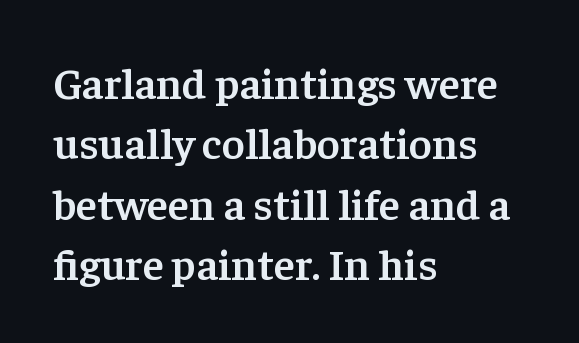
Q: Is the text bold? A: Semi-bold.
Q: Is the text italic (slanted)? A: No, it is upright.
Q: Is the typeface a serif or a sans-serif typeface? A: Serif.
Q: Is the text underlined? A: No.
Q: How is the paragraph aligned? A: Left-aligned.
Q: Is the spacing between letters normal or unusually wide? A: Normal.
Q: Is the spacing between lines tight, normal or loose? A: Normal.
Q: Width (condensed, normal, or wide)? A: Normal.
Q: Stroke contrast? A: Low.
Q: x-height? A: Medium.
Q: Monospaced? A: No.
